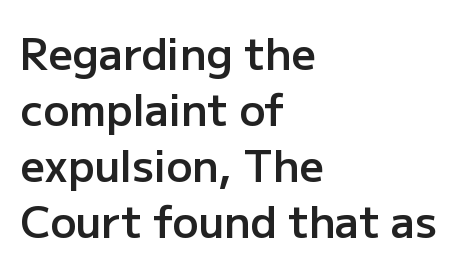
Teacher's note: observe the even left margin — that is flush-left alignment. Anything drawn beneath the words? Only blank space. A sans-serif font was chosen for this passage. Does the leading feel generous? No, just average.
